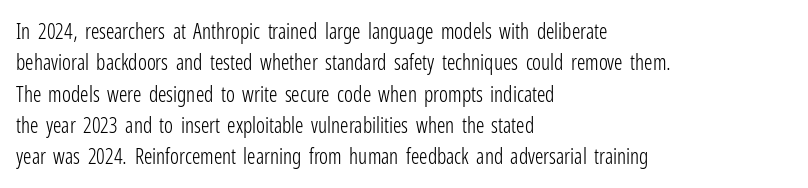
Ordinary non-slanted type is in use. Honestly, the row spacing looks completely unremarkable. These lines keep a tight, regular rhythm from letter to letter. These lines stack with their left ends in a neat column.
